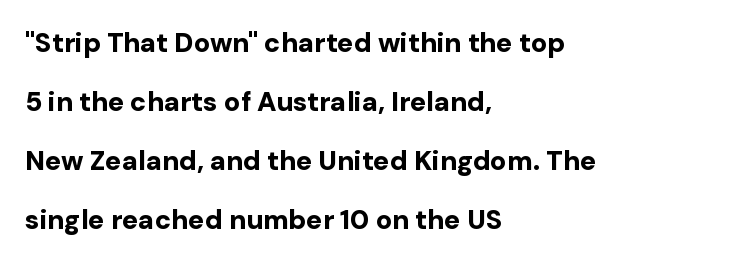
This is heavy type, rendered in bold. Glance below the letters and you will spot only blank space. Tall strokes in this sample are plumb rather than angled. Nothing unusual about the tracking: characters are spaced as the font intends. The lines in this sample share a left origin and differ only in where they stop. A typesetter would call this leading open, well beyond the default.
